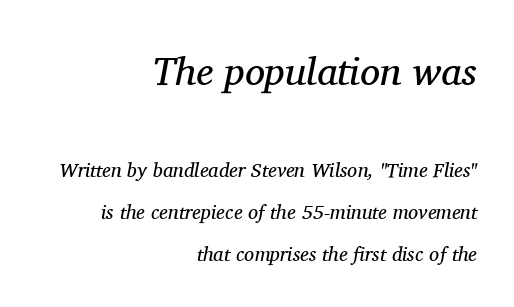
{"serif": "yes", "italic": "yes", "lean": "right", "slant_degrees": 11, "bold": "no", "weight": "regular", "width": "normal", "stroke_contrast": "medium", "x_height": "medium", "monospaced": "no", "underline": "no", "align": "right", "line_spacing": "loose", "line_spacing_ratio": 2.1, "letter_spacing": "normal", "letter_spacing_em": 0.0, "larger_block": "first", "size_ratio": 2.0, "glyph_px": 40}
